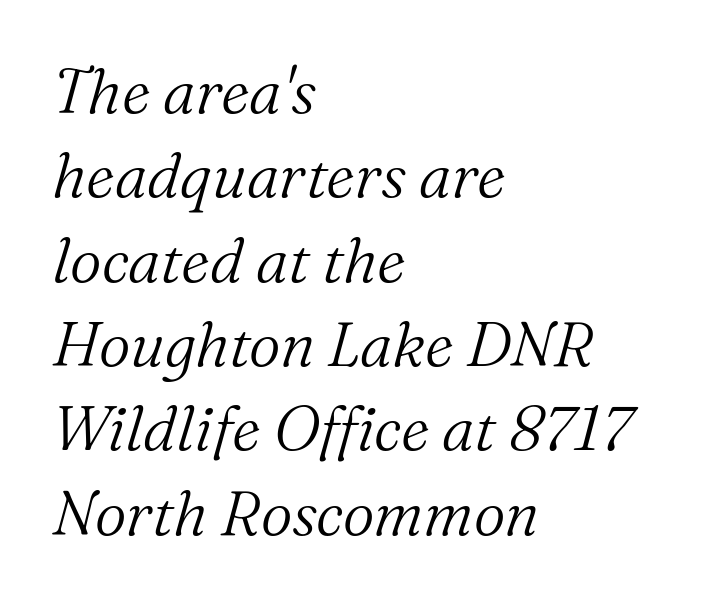
{"serif": "yes", "italic": "yes", "lean": "right", "slant_degrees": 16, "bold": "no", "weight": "light", "width": "normal", "stroke_contrast": "medium", "x_height": "medium", "monospaced": "no", "underline": "no", "align": "left", "line_spacing": "normal", "line_spacing_ratio": 1.36, "letter_spacing": "normal", "letter_spacing_em": 0.0, "glyph_px": 62}
